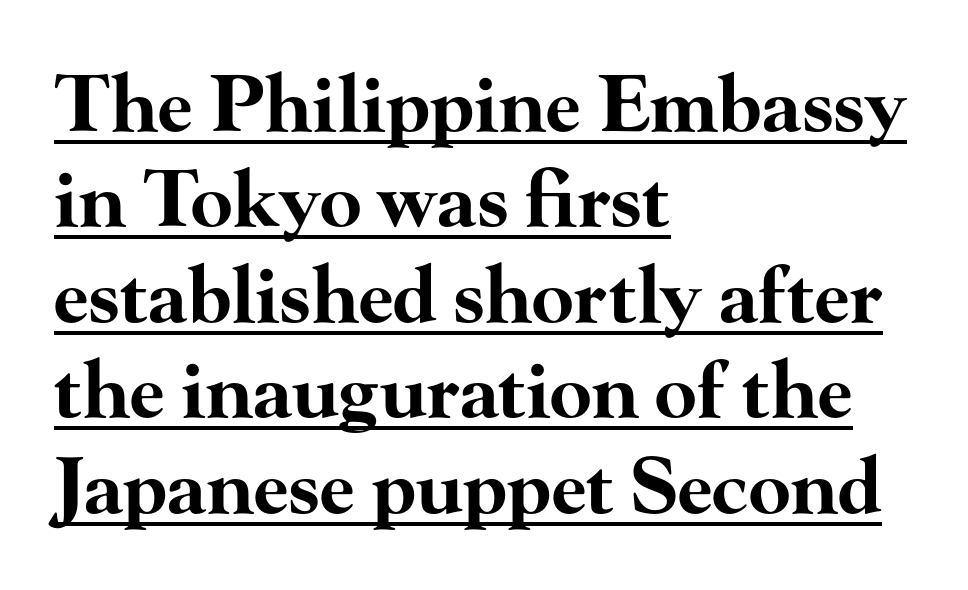
The image shows 77 px bold, wide serif type, upright; set left-aligned, line spacing 1.24x, normal letter spacing, underlined; high stroke contrast and a small x-height.
